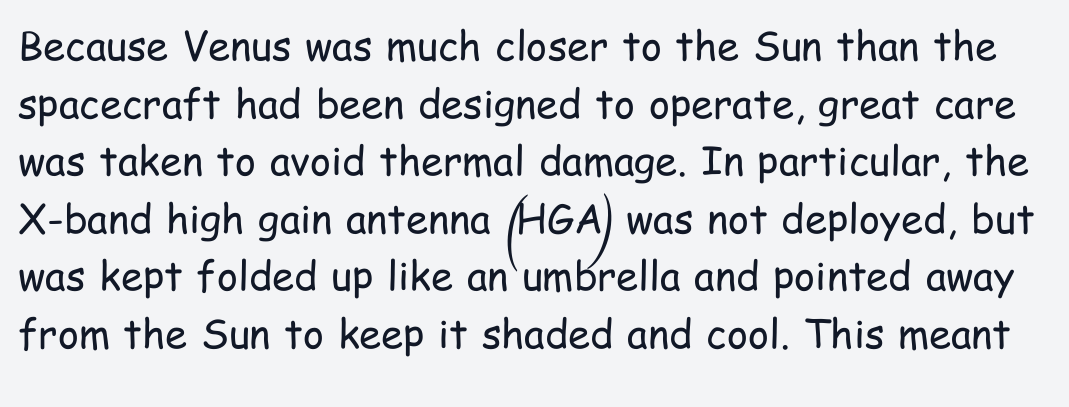
Regarding serifs, this sample does without them. Character widths vary here, with narrow letters taking less room than wide ones. The designer left line spacing at the default. You can tell it's not italic because the verticals are truly vertical.
